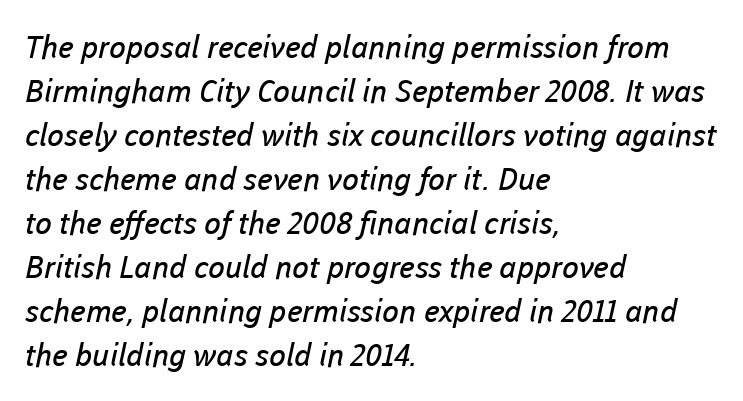
{"serif": "no", "bold": "no", "weight": "regular", "width": "normal", "stroke_contrast": "low", "x_height": "medium", "monospaced": "no", "underline": "no", "align": "left", "line_spacing": "normal", "line_spacing_ratio": 1.42, "letter_spacing": "normal", "letter_spacing_em": 0.0, "glyph_px": 31}
